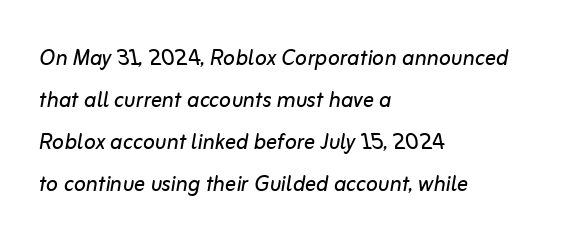
{"italic": "yes", "lean": "right", "slant_degrees": 10, "bold": "no", "weight": "regular", "width": "normal", "stroke_contrast": "low", "x_height": "medium", "monospaced": "no", "underline": "no", "align": "left", "line_spacing": "normal", "line_spacing_ratio": 1.5, "letter_spacing": "normal", "letter_spacing_em": 0.0, "glyph_px": 28}
